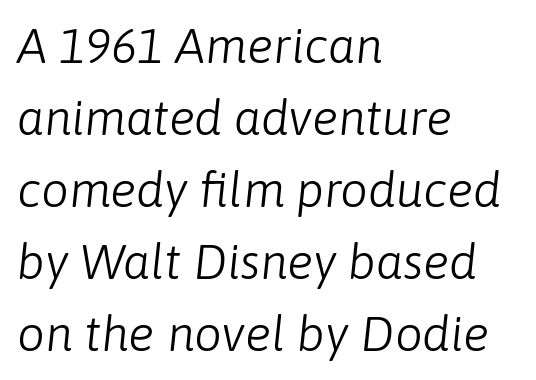
{"italic": "yes", "lean": "right", "slant_degrees": 6, "bold": "no", "weight": "light", "width": "normal", "stroke_contrast": "low", "x_height": "medium", "monospaced": "no", "underline": "no", "align": "left", "line_spacing": "normal", "line_spacing_ratio": 1.47, "letter_spacing": "normal", "letter_spacing_em": 0.0, "glyph_px": 49}
